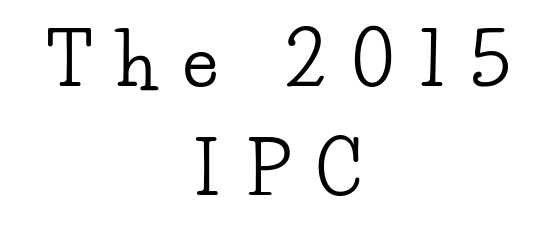
The rendering uses natural spacing where letterforms have individual widths. The passage shown is typeset with a serif family. Check under the words: just untouched page. If you drew a line through each stem, it would be perfectly vertical.
